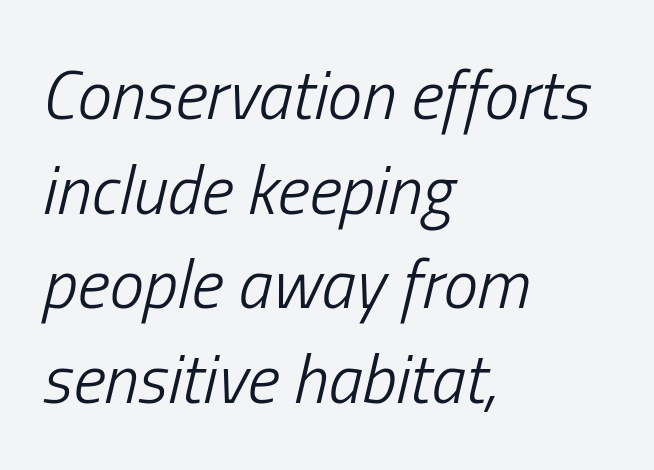
The image shows 69 px light, condensed type, italic (leaning right); set left-aligned, normal line spacing (1.37x), normal letter spacing, not underlined; low stroke contrast and a medium x-height.
